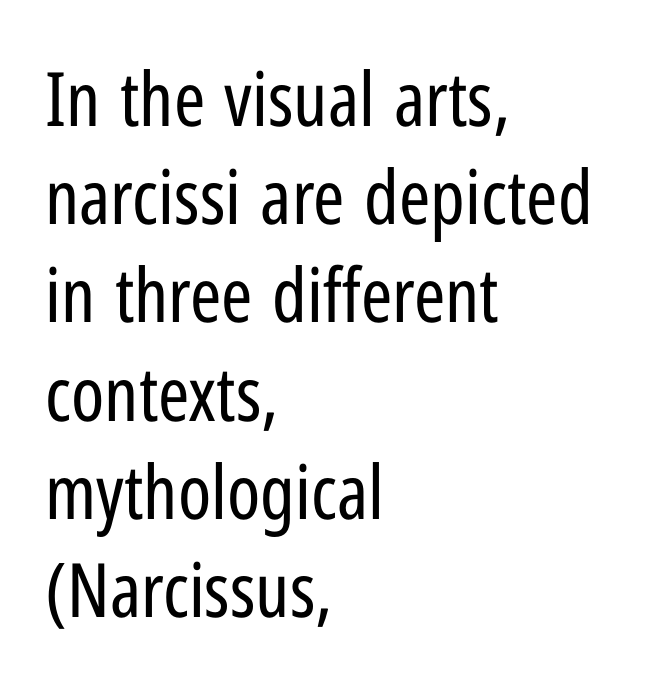
{"serif": "no", "italic": "no", "bold": "no", "weight": "regular", "width": "condensed", "stroke_contrast": "low", "x_height": "medium", "monospaced": "no", "underline": "no", "align": "left", "line_spacing": "normal", "line_spacing_ratio": 1.31, "letter_spacing": "normal", "letter_spacing_em": 0.0, "glyph_px": 75}
